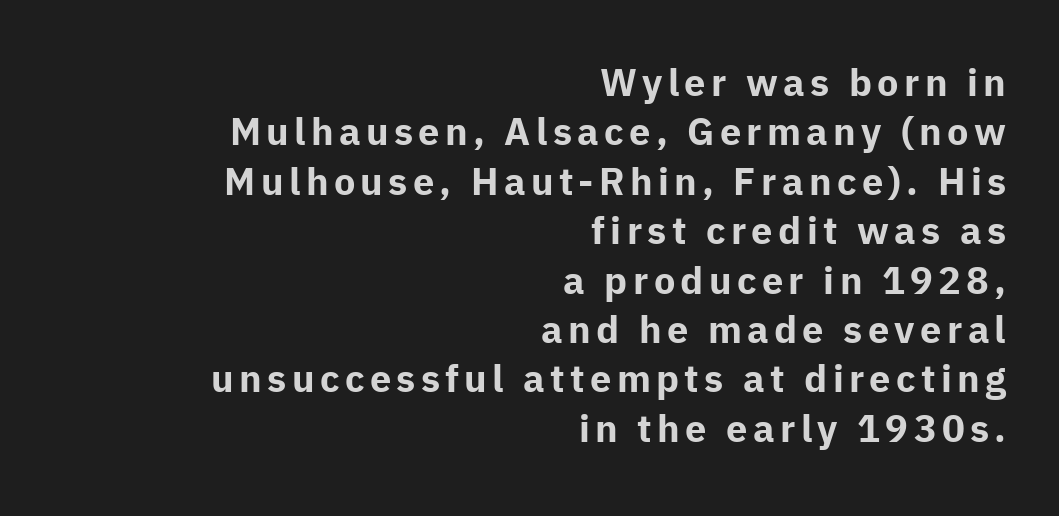
Q: Is the text bold? A: Yes.
Q: Is the text italic (slanted)? A: No, it is upright.
Q: Is the typeface a serif or a sans-serif typeface? A: Sans-serif.
Q: Is the text underlined? A: No.
Q: How is the paragraph aligned? A: Right-aligned.
Q: Is the spacing between lines tight, normal or loose? A: Normal.
Q: Width (condensed, normal, or wide)? A: Normal.
Q: Stroke contrast? A: Low.
Q: x-height? A: Medium.
Q: Monospaced? A: No.
